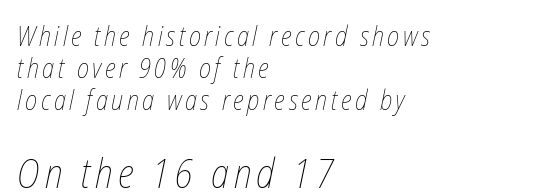
{"bold": "no", "weight": "thin", "width": "condensed", "stroke_contrast": "low", "x_height": "medium", "monospaced": "no", "underline": "no", "align": "left", "line_spacing_ratio": 1.19, "larger_block": "second", "size_ratio": 1.48, "glyph_px": 40}
